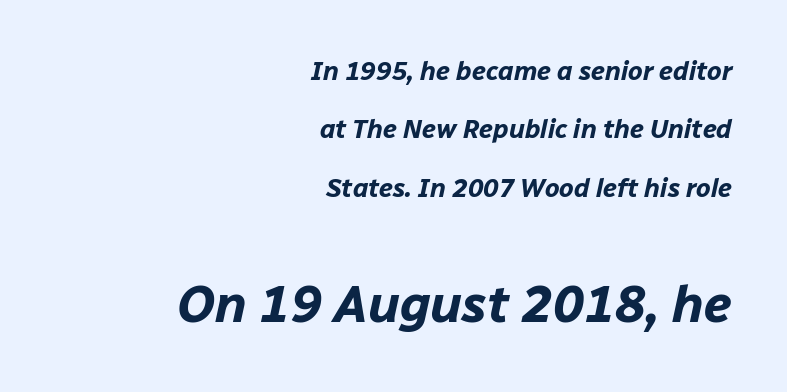
Q: Is the text bold? A: Yes.
Q: Is the text italic (slanted)? A: Yes, it leans right by about 12 degrees.
Q: Is the text underlined? A: No.
Q: How is the paragraph aligned? A: Right-aligned.
Q: Is the spacing between letters normal or unusually wide? A: Normal.
Q: Is the spacing between lines tight, normal or loose? A: Loose.
Q: Which block of text is set in a larger size, the first (top) or the second (bottom)? A: The second (bottom) one.
Q: Width (condensed, normal, or wide)? A: Normal.
Q: Stroke contrast? A: Low.
Q: x-height? A: Medium.
Q: Monospaced? A: No.
